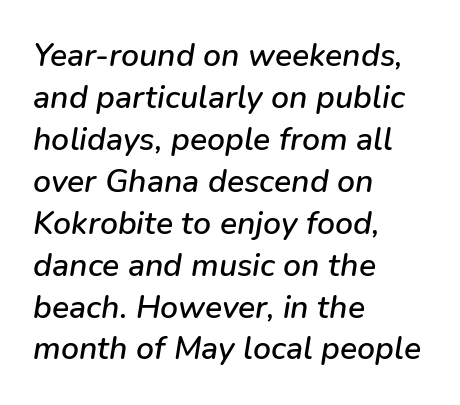
Q: Is the text italic (slanted)? A: Yes, it leans right by about 9 degrees.
Q: Is the text underlined? A: No.
Q: How is the paragraph aligned? A: Left-aligned.
Q: Is the spacing between letters normal or unusually wide? A: Normal.
Q: Is the spacing between lines tight, normal or loose? A: Normal.
Q: Width (condensed, normal, or wide)? A: Normal.
Q: Stroke contrast? A: Low.
Q: x-height? A: Medium.
Q: Monospaced? A: No.
